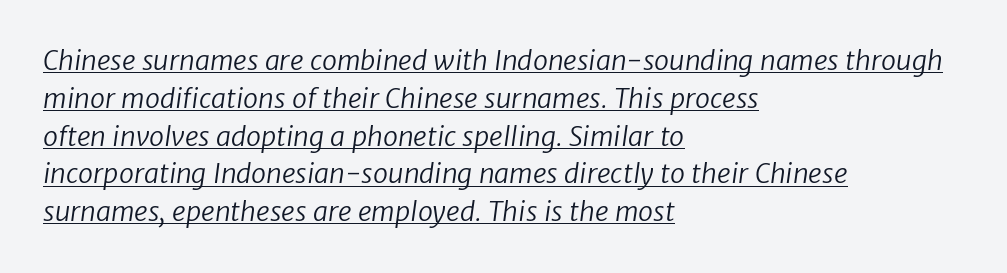
The image shows 27 px text type; set left-aligned, normal line spacing (1.4x), normal letter spacing, underlined.
